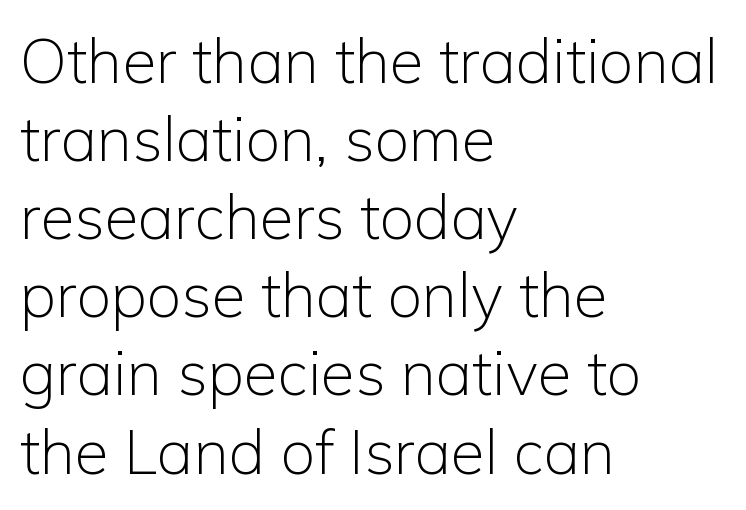
Short note: letters normally spaced. The lines sit at an ordinary, default distance from one another. Is this a fixed-width face? No — the glyphs have proportional, varying widths. Heaviness? Minimal to ordinary, like unemphasized prose. The space directly below the letters is spotless.
